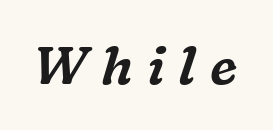
{"serif": "yes", "italic": "yes", "lean": "right", "slant_degrees": 16, "width": "normal", "stroke_contrast": "medium", "x_height": "medium", "monospaced": "no", "underline": "no", "letter_spacing": "wide", "letter_spacing_em": 0.26, "glyph_px": 53}
